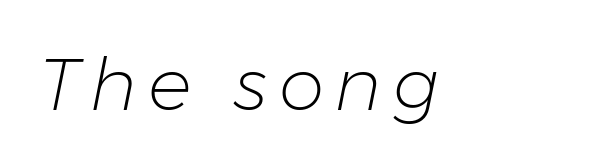
The words here are not underlined. Each letter keeps its own natural width here, so spacing adapts to shape. This reads as an unemphasized weight, regular at the heaviest. Is the type slanted? Yes — the strokes lean at a clear angle.
